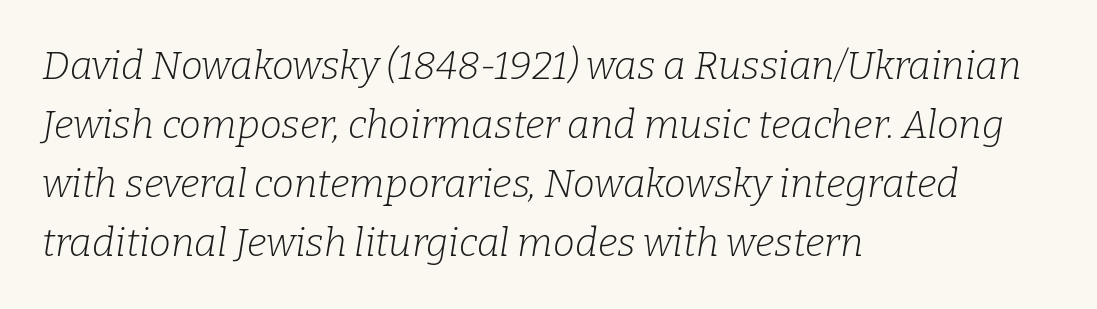
How would I describe the line gaps? Plain and ordinary. Stem width sits at or under what a default text font uses. One-word summary of the alignment: left. These lines are rendered in a variable-pitch font. There is no visible air inserted between adjacent glyphs. Is this a sans? No — the strokes have serifs.
